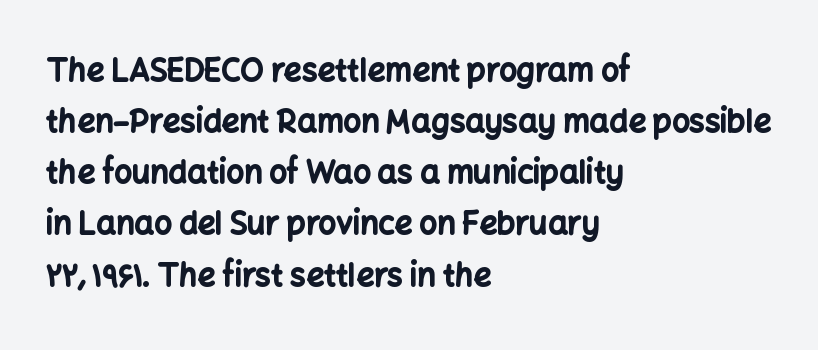
{"serif": "no", "italic": "no", "bold": "yes", "weight": "bold", "width": "normal", "stroke_contrast": "low", "x_height": "medium", "monospaced": "no", "underline": "no", "align": "left", "line_spacing": "normal", "line_spacing_ratio": 1.65, "letter_spacing": "normal", "letter_spacing_em": 0.0, "glyph_px": 31}
